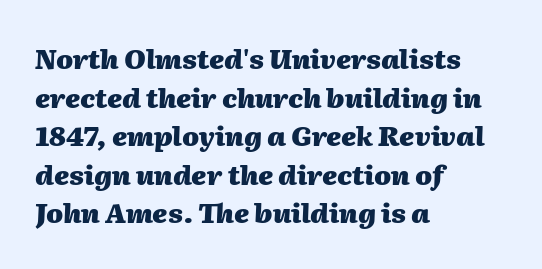
The space directly below the letters is spotless. Looking at the ascenders, they clearly lean. In terms of letterspacing, this is plain default setting. These lines stack with their left ends in a neat column. Quick note: interline space is typical. These words are printed bold, with thick strokes throughout.
